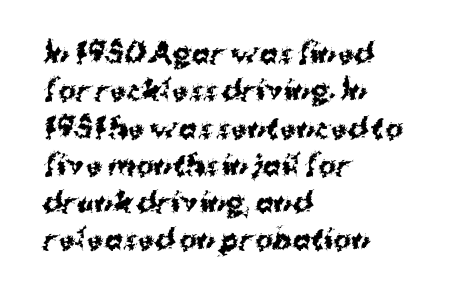
{"bold": "yes", "underline": "no", "align": "left", "line_spacing": "normal", "line_spacing_ratio": 1.38, "letter_spacing": "normal", "letter_spacing_em": 0.0, "glyph_px": 27}
